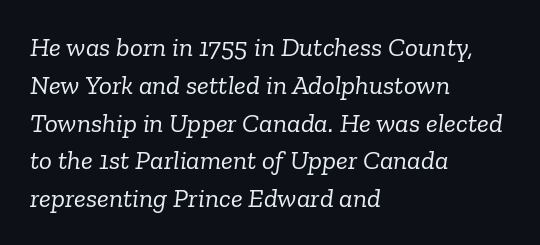
The image shows 27 px text type, italic (leaning right); set left-aligned, normal line spacing (1.4x), normal letter spacing, not underlined.
